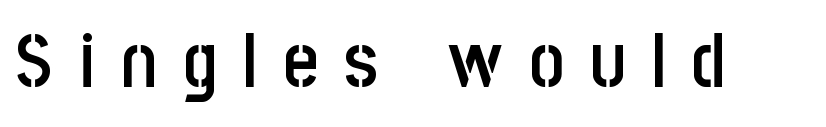
The image shows 75 px semibold, condensed sans-serif type, upright; set unusually wide letter spacing (+0.35 em), not underlined; low stroke contrast and a large x-height.
